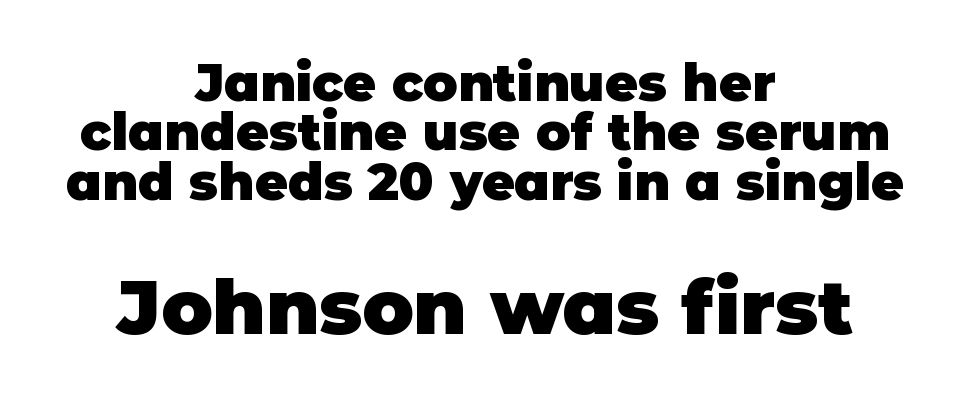
{"serif": "no", "italic": "no", "bold": "yes", "weight": "heavy", "width": "normal", "stroke_contrast": "low", "x_height": "large", "monospaced": "no", "underline": "no", "align": "center", "line_spacing": "tight", "line_spacing_ratio": 0.97, "letter_spacing": "normal", "letter_spacing_em": 0.0, "larger_block": "second", "size_ratio": 1.49, "glyph_px": 76}
